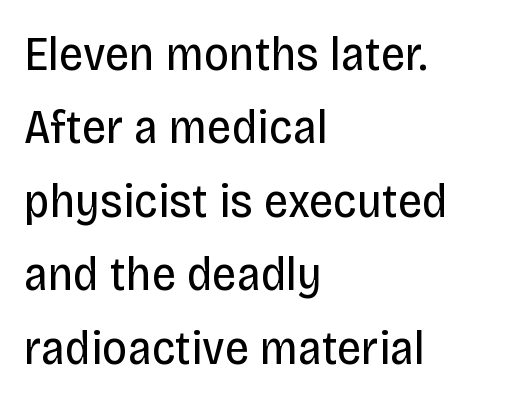
{"serif": "no", "italic": "no", "bold": "no", "weight": "regular", "width": "condensed", "stroke_contrast": "low", "x_height": "large", "monospaced": "no", "underline": "no", "align": "left", "line_spacing": "normal", "line_spacing_ratio": 1.5, "letter_spacing": "normal", "letter_spacing_em": 0.0, "glyph_px": 49}
